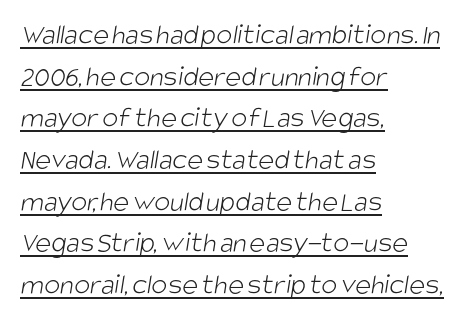
{"serif": "no", "bold": "no", "weight": "light", "width": "condensed", "stroke_contrast": "low", "x_height": "large", "monospaced": "no", "underline": "yes", "align": "left", "line_spacing": "normal", "line_spacing_ratio": 1.39, "letter_spacing": "normal", "letter_spacing_em": 0.0, "glyph_px": 30}
